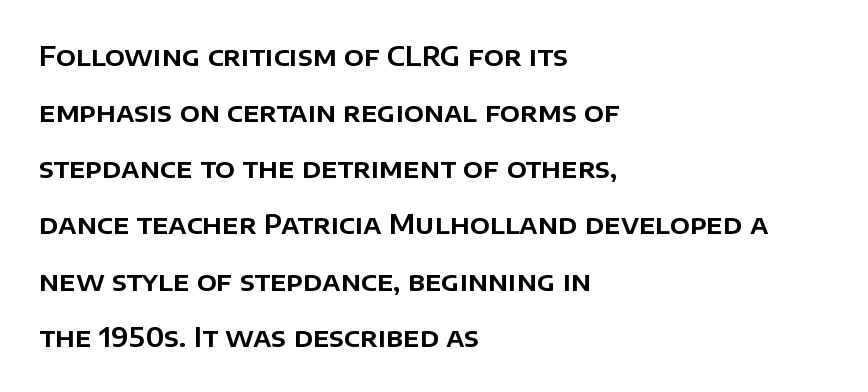
Q: Is the text italic (slanted)? A: No, it is upright.
Q: Is the text underlined? A: No.
Q: How is the paragraph aligned? A: Left-aligned.
Q: Is the spacing between letters normal or unusually wide? A: Normal.
Q: Is the spacing between lines tight, normal or loose? A: Loose.
